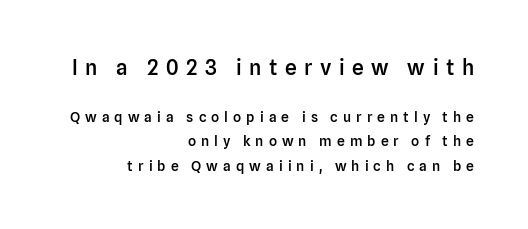
{"italic": "no", "bold": "semi", "underline": "no", "align": "right", "line_spacing_ratio": 1.75, "letter_spacing": "wide", "letter_spacing_em": 0.36, "larger_block": "first", "size_ratio": 1.5, "glyph_px": 21}
